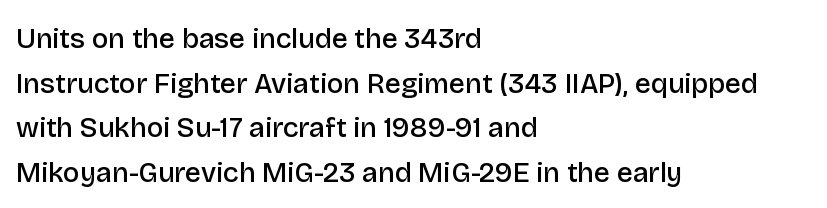
The image shows 28 px semibold sans-serif type, upright; set left-aligned, normal line spacing (1.59x), normal letter spacing, not underlined; low stroke contrast and a large x-height.
